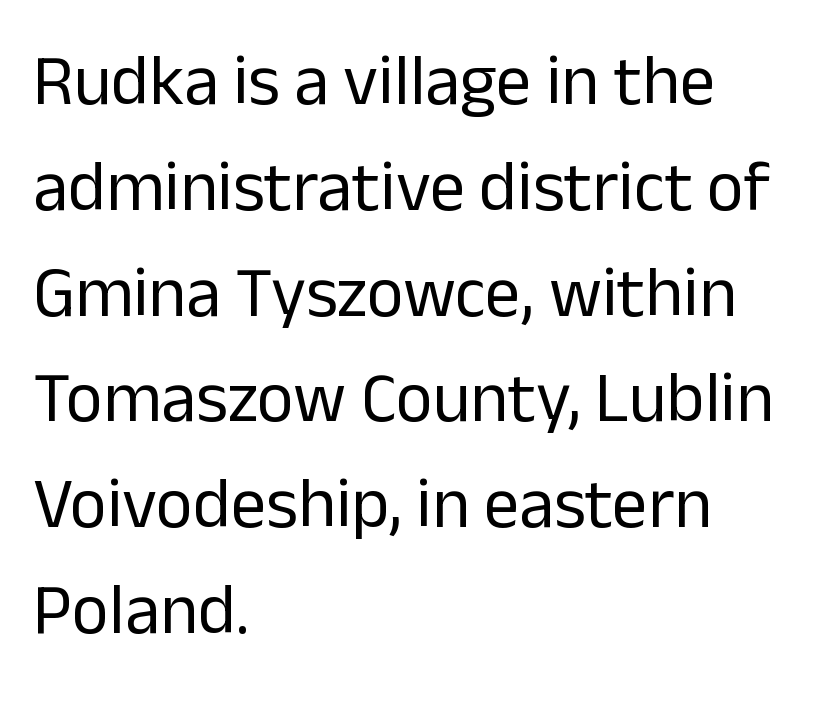
The image shows 71 px regular-weight sans-serif type, upright; set left-aligned, normal line spacing (1.49x), normal letter spacing, not underlined; low stroke contrast and a medium x-height.
